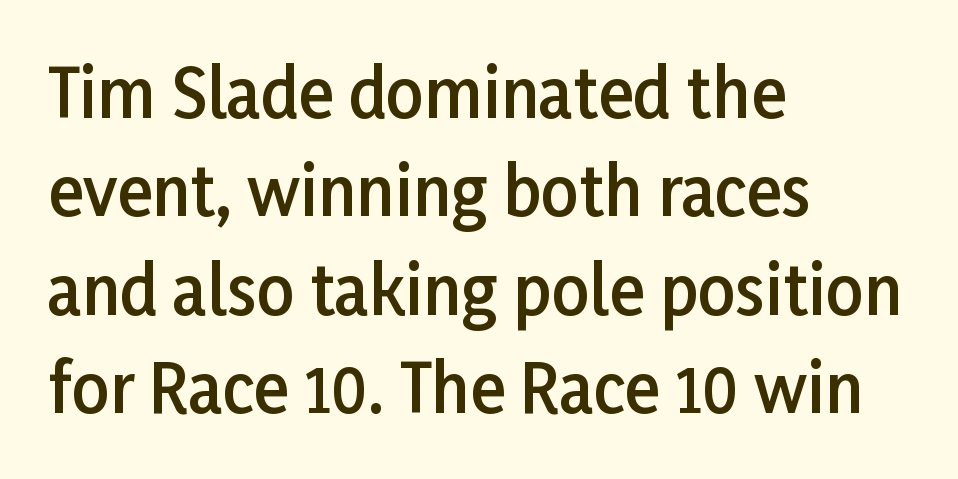
Posture: upright roman. The face used here is a sans, in the tradition of grotesques and geometrics. Moderately thickened strokes mark this as semibold type. Each letter keeps its own natural width here, so spacing adapts to shape.
